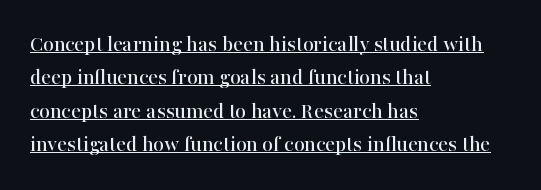
The image shows 23 px text type, upright; set left-aligned, normal line spacing (1.45x), normal letter spacing, underlined.
